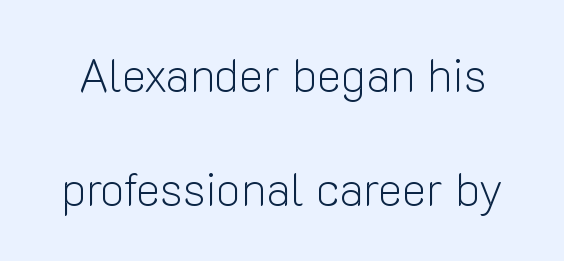
{"serif": "no", "italic": "no", "bold": "no", "weight": "light", "width": "normal", "stroke_contrast": "low", "x_height": "medium", "monospaced": "no", "underline": "no", "line_spacing": "loose", "line_spacing_ratio": 2.47, "letter_spacing": "normal", "letter_spacing_em": 0.0, "glyph_px": 46}
